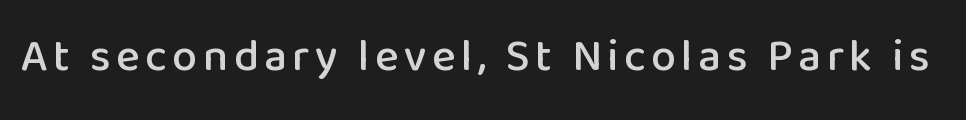
Q: Is the text italic (slanted)? A: No, it is upright.
Q: Is the typeface a serif or a sans-serif typeface? A: Sans-serif.
Q: Is the text underlined? A: No.
Q: Width (condensed, normal, or wide)? A: Normal.
Q: Stroke contrast? A: Low.
Q: x-height? A: Medium.
Q: Monospaced? A: No.
